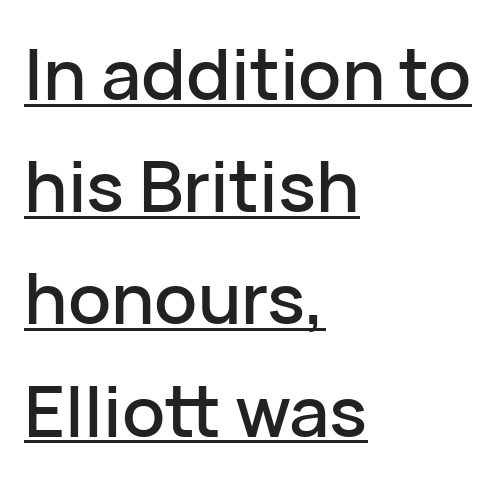
Words appear dense and cohesive because spacing is normal. Each line starts at the same left margin while the right side varies. These lines sit exactly where default settings would place them. Character widths vary here, with narrow letters taking less room than wide ones.
